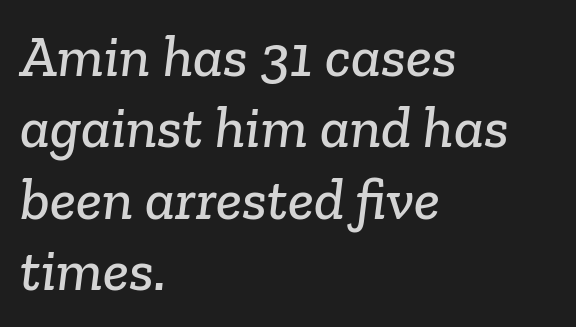
Type style note: has serifs. The passage shown has conventional tracking throughout. The string is rendered with underlining switched off. Where is the straight margin? On the left. Think of a printed novel: that variable character pitch is what you see here.
